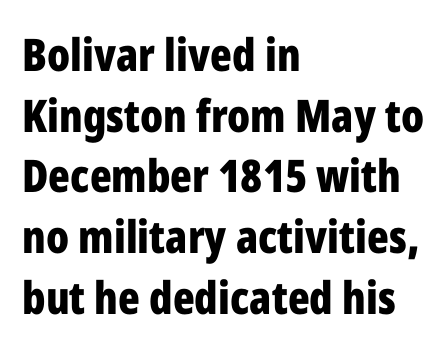
{"serif": "no", "italic": "no", "bold": "yes", "weight": "bold", "width": "condensed", "stroke_contrast": "low", "x_height": "medium", "monospaced": "no", "underline": "no", "align": "left", "line_spacing": "normal", "line_spacing_ratio": 1.35, "letter_spacing": "normal", "letter_spacing_em": 0.0, "glyph_px": 45}
